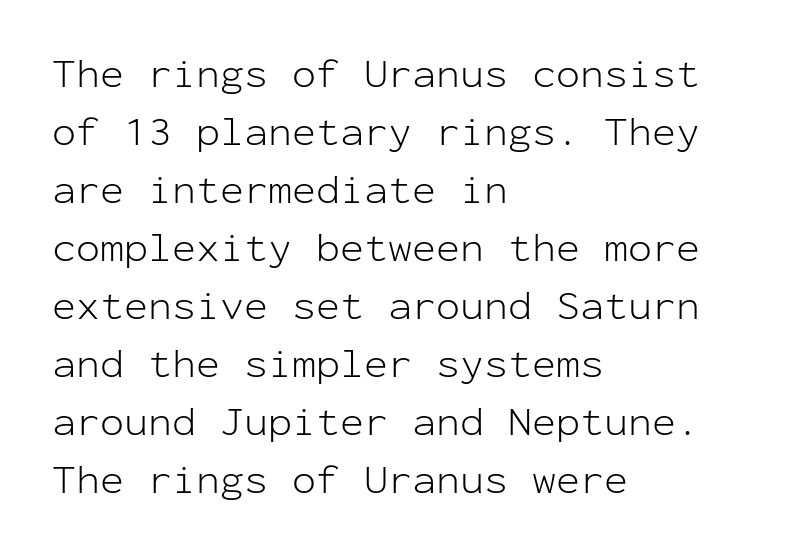
{"serif": "no", "italic": "no", "bold": "no", "weight": "light", "width": "normal", "stroke_contrast": "low", "x_height": "medium", "monospaced": "yes", "underline": "no", "align": "left", "line_spacing": "normal", "line_spacing_ratio": 1.45, "letter_spacing": "normal", "letter_spacing_em": 0.0, "glyph_px": 40}
